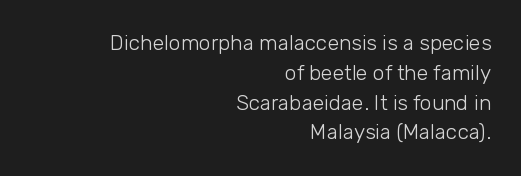
{"italic": "no", "bold": "no", "underline": "no", "align": "right", "line_spacing": "normal", "line_spacing_ratio": 1.42, "letter_spacing": "normal", "letter_spacing_em": 0.0, "glyph_px": 21}
